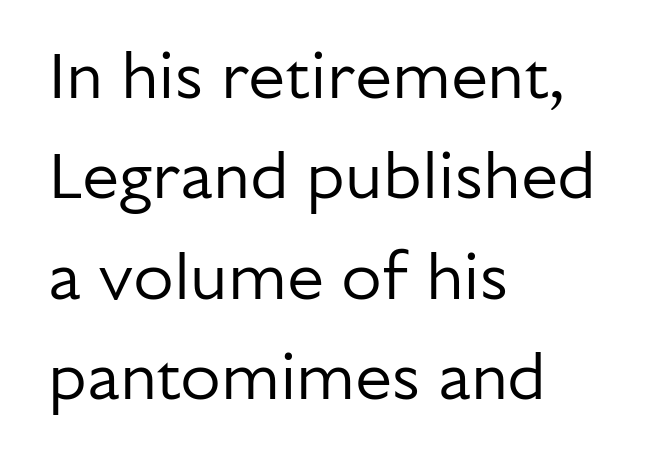
Do the characters align in a grid? No, the font is proportional. Posture: upright roman. Font category for this specimen: sans-serif. Default kerning and tracking; the words read as compact shapes.
